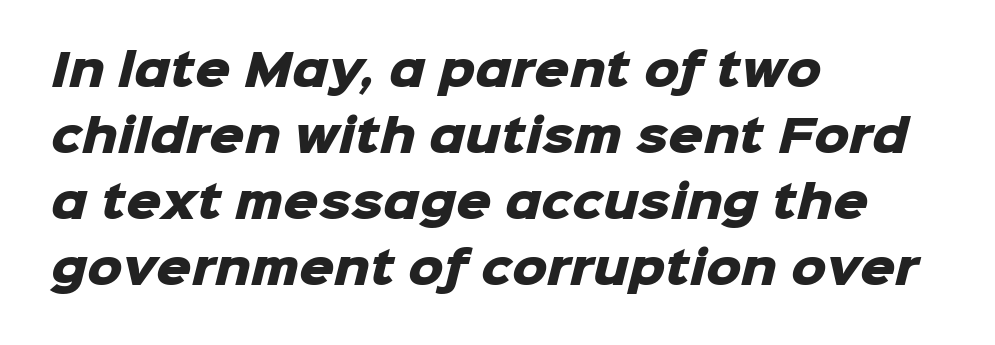
{"serif": "no", "bold": "yes", "weight": "heavy", "width": "normal", "stroke_contrast": "low", "x_height": "medium", "monospaced": "no", "underline": "no", "align": "left", "line_spacing": "normal", "line_spacing_ratio": 1.5, "letter_spacing": "normal", "letter_spacing_em": 0.0, "glyph_px": 44}
